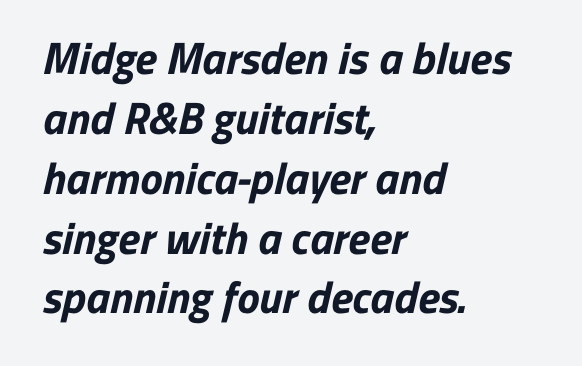
Q: Is the text bold? A: Yes.
Q: Is the typeface a serif or a sans-serif typeface? A: Sans-serif.
Q: Is the text underlined? A: No.
Q: How is the paragraph aligned? A: Left-aligned.
Q: Is the spacing between letters normal or unusually wide? A: Normal.
Q: Is the spacing between lines tight, normal or loose? A: Normal.
Q: Width (condensed, normal, or wide)? A: Normal.
Q: Stroke contrast? A: Low.
Q: x-height? A: Medium.
Q: Monospaced? A: No.
